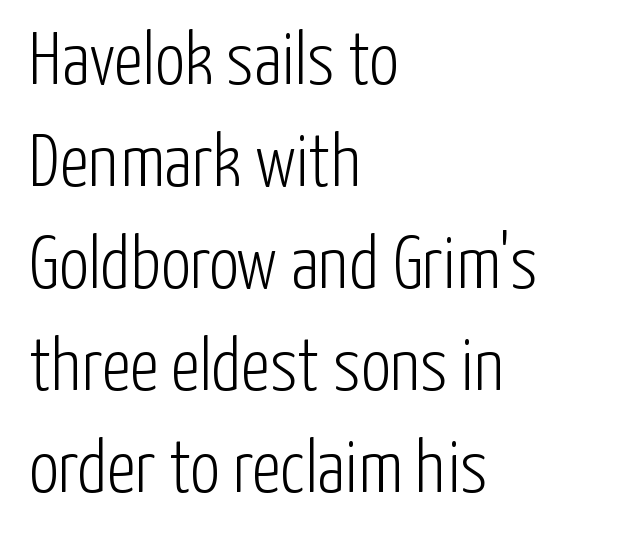
Left-aligned paragraph, ragged on the right. This sample has the flowing, uneven cadence of proportional lettering. The weight tops out at a normal text grade. Descenders hang freely into open space.
